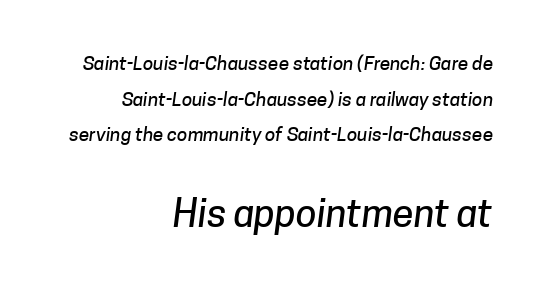
{"serif": "no", "width": "normal", "stroke_contrast": "low", "x_height": "medium", "monospaced": "no", "underline": "no", "align": "right", "line_spacing_ratio": 1.88, "letter_spacing": "normal", "letter_spacing_em": 0.0, "larger_block": "second", "size_ratio": 2.0, "glyph_px": 38}
